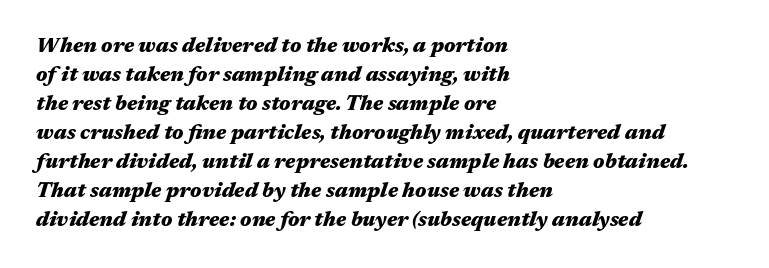
The passage shown has conventional tracking throughout. Rendered with sloped, italic letterforms. No word sits above an underline. In CSS terms this would be text-align: left. The passage shown stacks its lines at a standard gap. Chunky letters — that's bold for sure.
